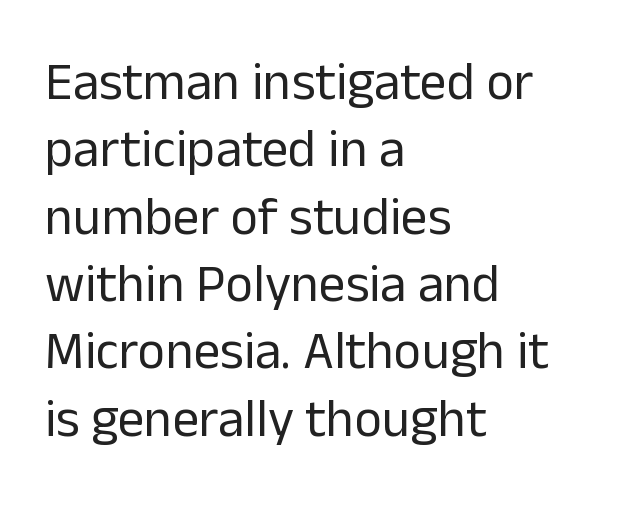
{"serif": "no", "italic": "no", "bold": "no", "weight": "regular", "width": "normal", "stroke_contrast": "low", "x_height": "medium", "monospaced": "no", "underline": "no", "align": "left", "line_spacing": "normal", "line_spacing_ratio": 1.27, "letter_spacing": "normal", "letter_spacing_em": 0.0, "glyph_px": 53}
